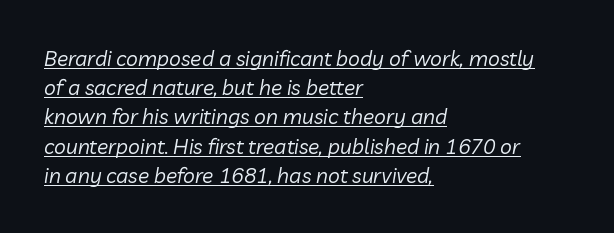
Notice how a bar underscores the lettering throughout. Which margin do the lines hug? The left one — the right edge is uneven. In terms of letterspacing, this is plain default setting. On a weight scale, this lands at 450 or below. Leading matches the norm, producing a regular column. In terms of posture, this sample is oblique.
